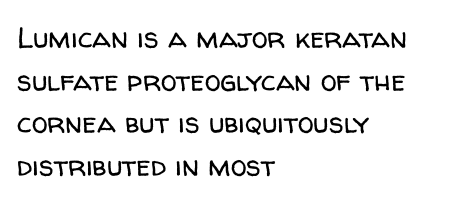
Q: Is the text bold? A: No.
Q: Is the text italic (slanted)? A: No, it is upright.
Q: Is the typeface a serif or a sans-serif typeface? A: Sans-serif.
Q: Is the text underlined? A: No.
Q: How is the paragraph aligned? A: Left-aligned.
Q: Is the spacing between letters normal or unusually wide? A: Normal.
Q: Is the spacing between lines tight, normal or loose? A: Normal.
Q: Width (condensed, normal, or wide)? A: Normal.
Q: Stroke contrast? A: Low.
Q: x-height? A: Medium.
Q: Monospaced? A: No.
